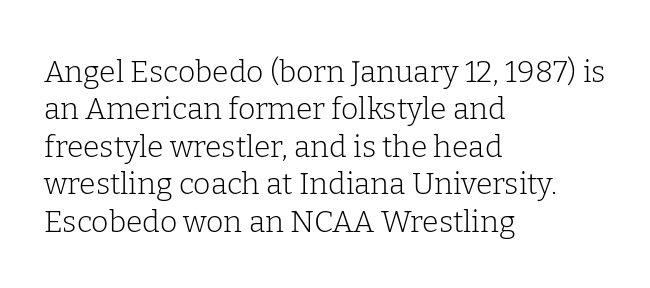
Q: Is the text bold? A: No.
Q: Is the text italic (slanted)? A: No, it is upright.
Q: Is the typeface a serif or a sans-serif typeface? A: Serif.
Q: Is the text underlined? A: No.
Q: How is the paragraph aligned? A: Left-aligned.
Q: Is the spacing between letters normal or unusually wide? A: Normal.
Q: Is the spacing between lines tight, normal or loose? A: Normal.
Q: Width (condensed, normal, or wide)? A: Normal.
Q: Stroke contrast? A: Low.
Q: x-height? A: Medium.
Q: Monospaced? A: No.
